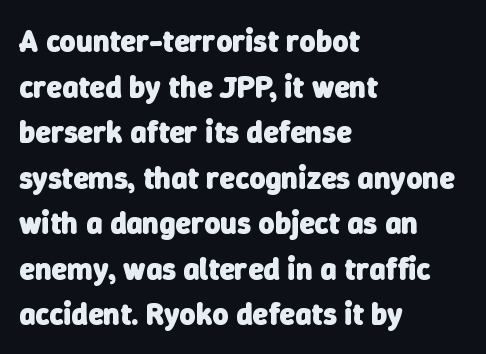
{"serif": "no", "bold": "yes", "weight": "heavy", "width": "normal", "stroke_contrast": "low", "x_height": "medium", "monospaced": "no", "underline": "no", "align": "left", "line_spacing": "normal", "line_spacing_ratio": 1.47, "letter_spacing": "normal", "letter_spacing_em": 0.0, "glyph_px": 31}
